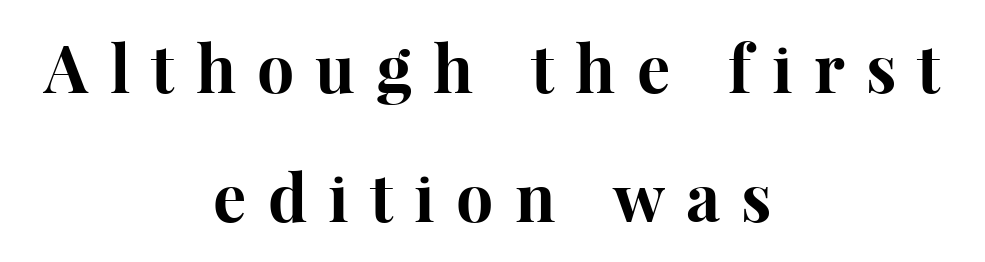
The typeface chosen for these lines features serifs. These words are printed bold, with thick strokes throughout. Quick note: interline space is abundant. The letters stand upright; this is a roman face.
